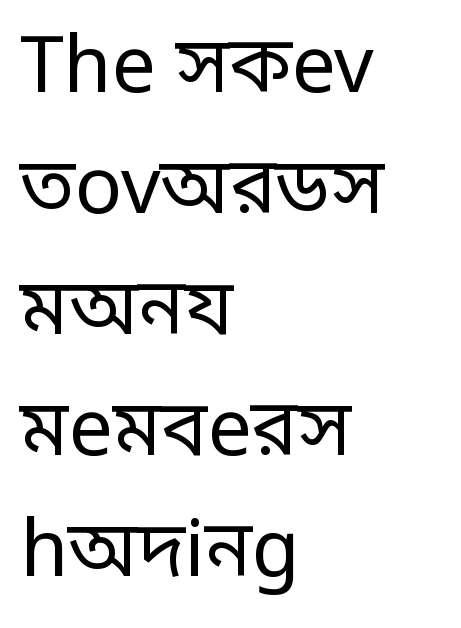
Q: Is the text bold? A: No.
Q: Is the text italic (slanted)? A: No, it is upright.
Q: Is the typeface a serif or a sans-serif typeface? A: Sans-serif.
Q: Is the text underlined? A: No.
Q: How is the paragraph aligned? A: Left-aligned.
Q: Is the spacing between letters normal or unusually wide? A: Normal.
Q: Is the spacing between lines tight, normal or loose? A: Normal.
Q: Width (condensed, normal, or wide)? A: Condensed.
Q: Stroke contrast? A: Low.
Q: Monospaced? A: No.
